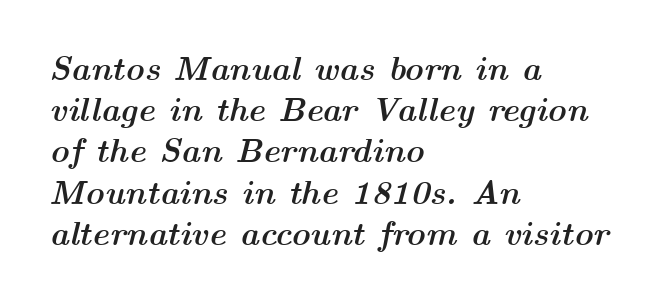
{"italic": "yes", "lean": "right", "slant_degrees": 14, "bold": "yes", "weight": "semibold", "width": "wide", "stroke_contrast": "medium", "x_height": "medium", "monospaced": "no", "underline": "no", "align": "left", "line_spacing": "normal", "line_spacing_ratio": 1.25, "letter_spacing": "normal", "letter_spacing_em": 0.0, "glyph_px": 33}
